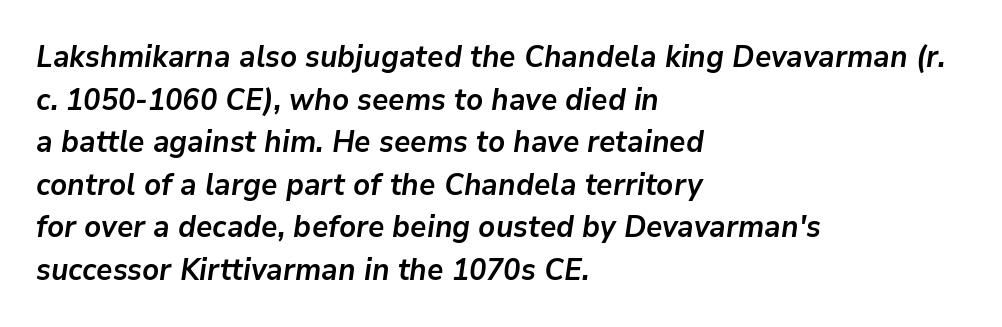
Q: Is the text bold? A: Yes.
Q: Is the text italic (slanted)? A: Yes, it leans right by about 9 degrees.
Q: Is the text underlined? A: No.
Q: How is the paragraph aligned? A: Left-aligned.
Q: Is the spacing between letters normal or unusually wide? A: Normal.
Q: Is the spacing between lines tight, normal or loose? A: Normal.
Q: Width (condensed, normal, or wide)? A: Normal.
Q: Stroke contrast? A: Low.
Q: x-height? A: Medium.
Q: Monospaced? A: No.
